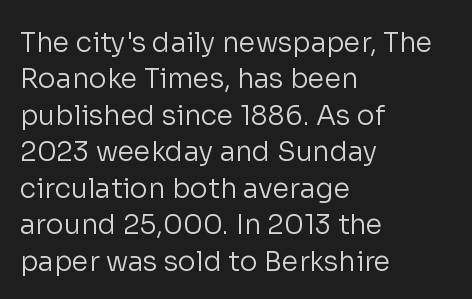
{"italic": "no", "bold": "no", "underline": "no", "align": "left", "line_spacing": "normal", "line_spacing_ratio": 1.35, "letter_spacing": "normal", "letter_spacing_em": 0.0, "glyph_px": 27}
